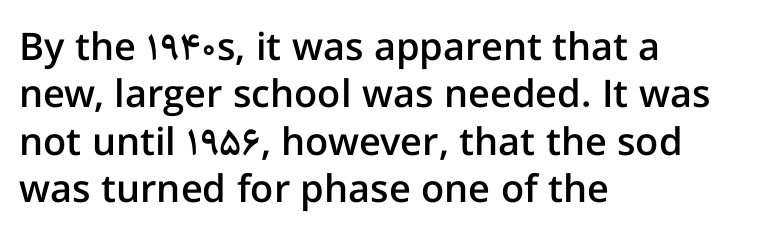
The gap between lines stays unmarked. Look at the stroke-to-counter ratio: somewhat heavy, a semibold. Italic? Not at all — the glyphs are vertical. You could not count columns in this text — the font is proportionally spaced. Compared with typical paragraphs, the rows here are spaced about the same.
